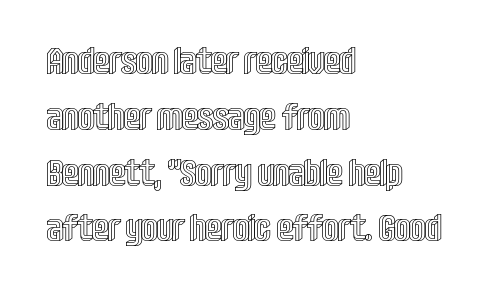
Q: Is the text italic (slanted)? A: No, it is upright.
Q: Is the text underlined? A: No.
Q: How is the paragraph aligned? A: Left-aligned.
Q: Is the spacing between letters normal or unusually wide? A: Normal.
Q: Is the spacing between lines tight, normal or loose? A: Normal.
Q: Width (condensed, normal, or wide)? A: Condensed.
Q: x-height? A: Large.
Q: Monospaced? A: No.
